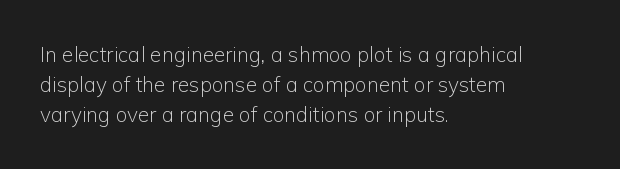
Regarding leading, the lines here are spaced in the standard way. Underline: absent. A classic flush-left, rag-right setting is used for this passage. Every character sits straight up, as roman type does.
